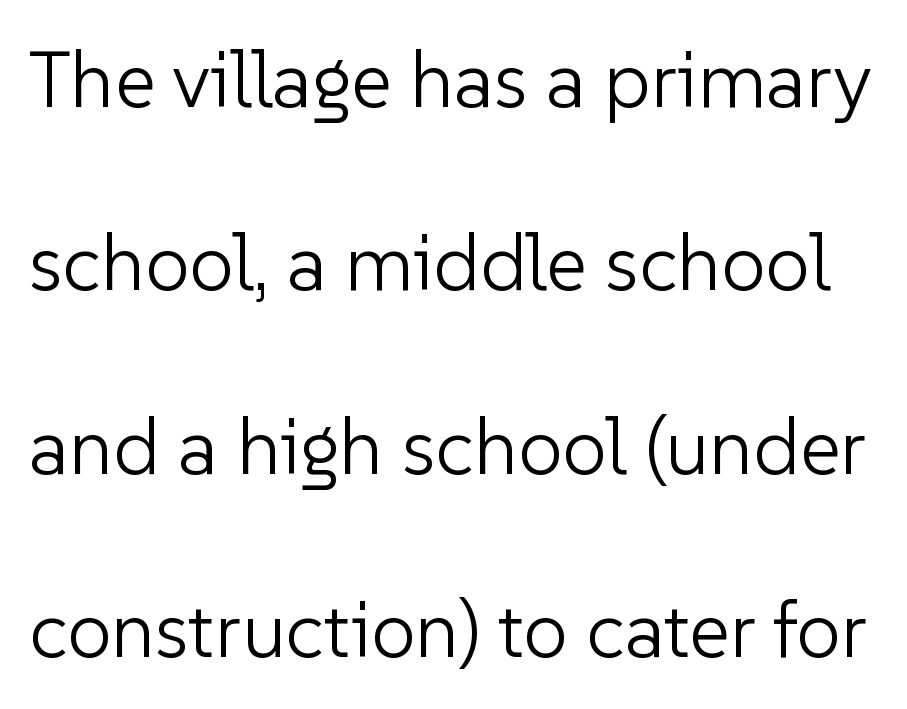
Q: Is the text bold? A: No.
Q: Is the text italic (slanted)? A: No, it is upright.
Q: Is the typeface a serif or a sans-serif typeface? A: Sans-serif.
Q: Is the text underlined? A: No.
Q: Is the spacing between letters normal or unusually wide? A: Normal.
Q: Is the spacing between lines tight, normal or loose? A: Loose.
Q: Width (condensed, normal, or wide)? A: Normal.
Q: Stroke contrast? A: Low.
Q: x-height? A: Medium.
Q: Monospaced? A: No.
